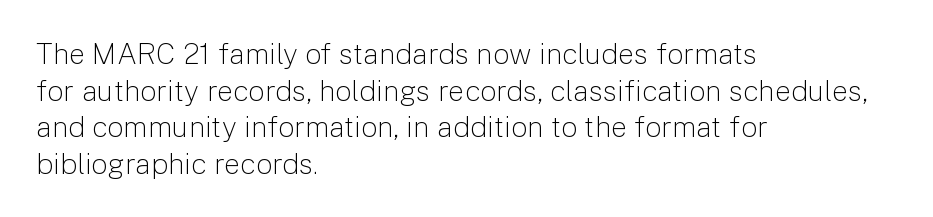
Alignment: flush left. Is the stroke heavy? The answer is a plain regular-or-lighter. These lines are rendered in a variable-pitch font. Lines of text with bare space underneath. Does extra space separate the letters? No, they use regular spacing.
